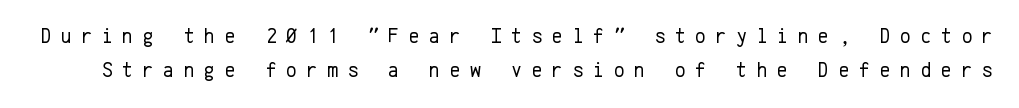
Check under the words: just untouched page. The block of text has a typical density, with ordinary space between rows. The gaps between neighbouring characters are conspicuously large. This is roman type, the default non-slanted kind.
